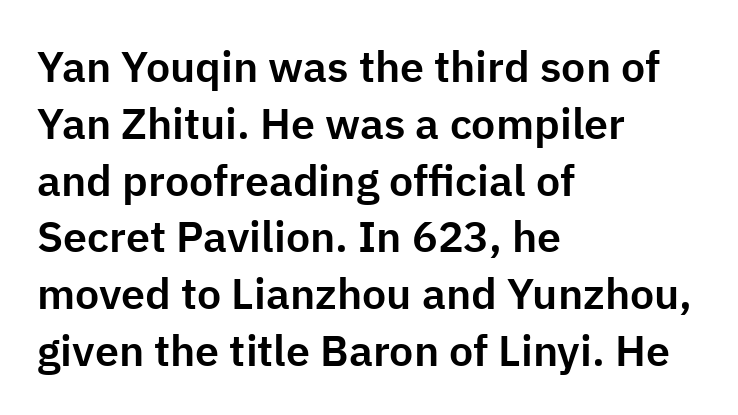
The rendering uses natural spacing where letterforms have individual widths. This is roman type, the default non-slanted kind. Line starts are locked; line ends wander. I'd call this a sans setting — the letters go barefoot. Quick note: underline off.
